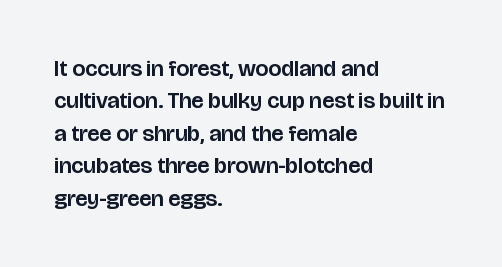
{"italic": "no", "underline": "no", "align": "left", "line_spacing": "normal", "line_spacing_ratio": 1.41, "letter_spacing": "normal", "letter_spacing_em": 0.0, "glyph_px": 23}
